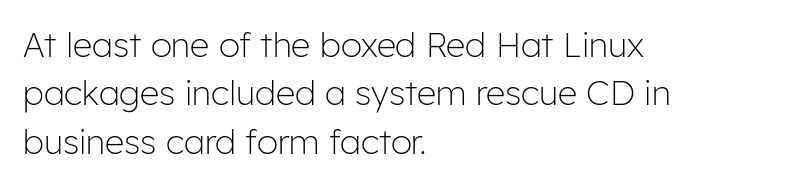
The letters advance in unequal steps, a hallmark of proportional type. Nope, no serifs anywhere on these letters. The letters sit at their default tracking, neither squeezed nor spread. Visually the block forms a straight wall on the left and a jagged coastline on the right. No italicization has been applied; the sample stays upright.
